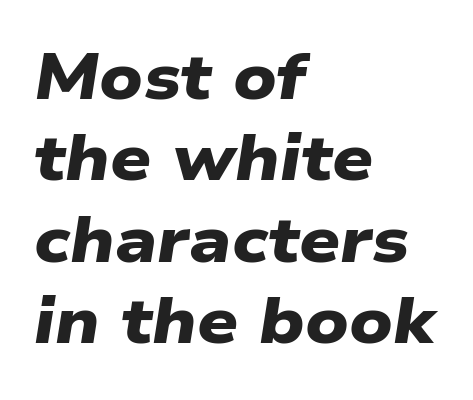
{"serif": "no", "bold": "yes", "weight": "heavy", "width": "wide", "stroke_contrast": "low", "x_height": "medium", "monospaced": "no", "underline": "no", "align": "left", "line_spacing": "normal", "line_spacing_ratio": 1.27, "letter_spacing": "normal", "letter_spacing_em": 0.0, "glyph_px": 64}
